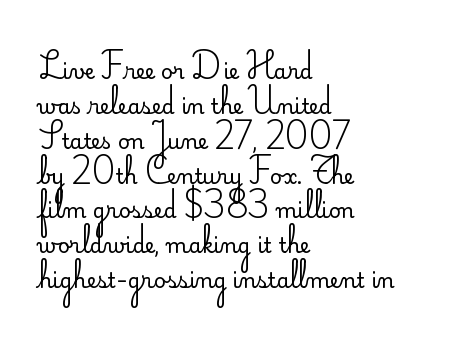
Q: Is the text bold? A: No.
Q: Is the text italic (slanted)? A: No, it is upright.
Q: Is the text underlined? A: No.
Q: How is the paragraph aligned? A: Left-aligned.
Q: Is the spacing between letters normal or unusually wide? A: Normal.
Q: Is the spacing between lines tight, normal or loose? A: Normal.
